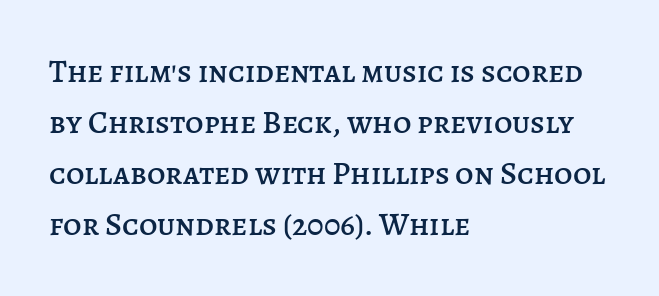
{"italic": "no", "width": "normal", "stroke_contrast": "low", "x_height": "large", "monospaced": "no", "underline": "no", "align": "left", "line_spacing": "normal", "line_spacing_ratio": 1.59, "letter_spacing": "normal", "letter_spacing_em": 0.0, "glyph_px": 32}
